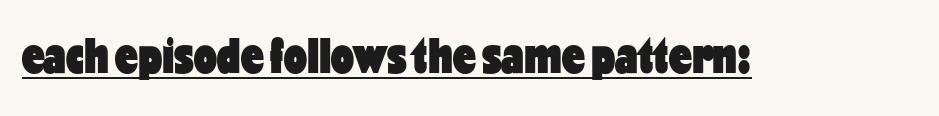
Q: Is the text bold? A: Yes.
Q: Is the text italic (slanted)? A: No, it is upright.
Q: Is the typeface a serif or a sans-serif typeface? A: Sans-serif.
Q: Is the text underlined? A: Yes.
Q: Is the spacing between letters normal or unusually wide? A: Normal.
Q: Width (condensed, normal, or wide)? A: Condensed.
Q: Stroke contrast? A: Low.
Q: x-height? A: Medium.
Q: Monospaced? A: No.
